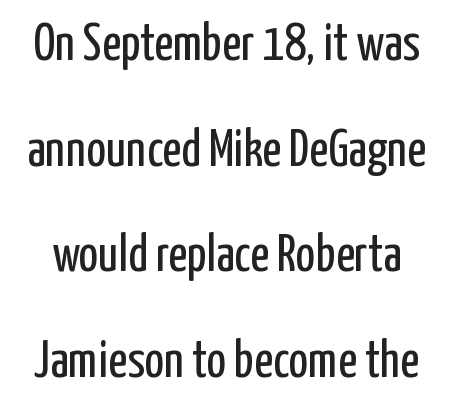
The letterforms sit shoulder to shoulder at normal distance. You can tell it's not italic because the verticals are truly vertical. Words float on clear page, feet unadorned. Character widths vary here, with narrow letters taking less room than wide ones. The space between consecutive lines is lavish.
